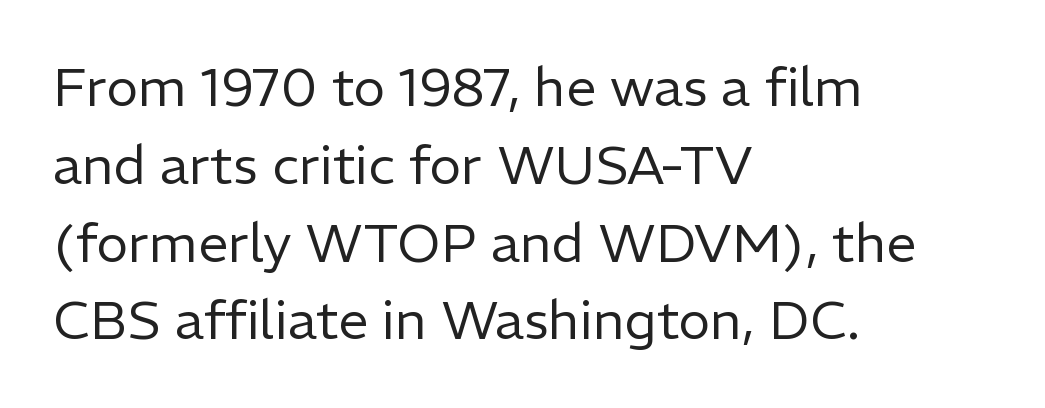
{"serif": "no", "italic": "no", "bold": "no", "weight": "regular", "width": "normal", "stroke_contrast": "low", "x_height": "medium", "monospaced": "no", "underline": "no", "align": "left", "line_spacing": "normal", "line_spacing_ratio": 1.44, "letter_spacing": "normal", "letter_spacing_em": 0.0, "glyph_px": 54}
